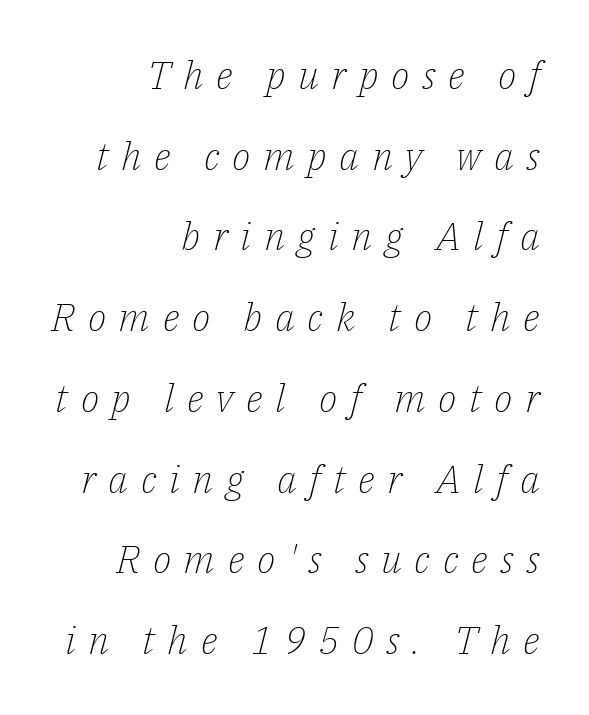
Do the characters align in a grid? No, the font is proportional. Right-aligned paragraph, ragged on the left. A serif font was chosen for this passage. Underlining? Definitely not there. The rendering applies a slant to the glyphs.
